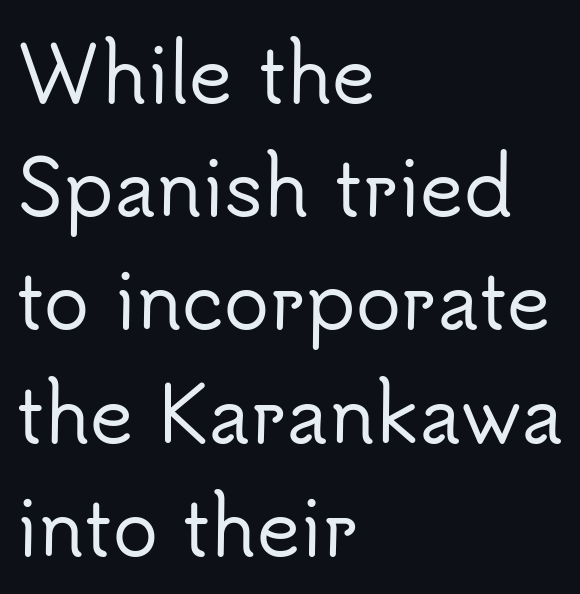
The image shows 75 px sans-serif type, upright; set left-aligned, normal line spacing (1.51x), normal letter spacing, not underlined; low stroke contrast and a small x-height.
